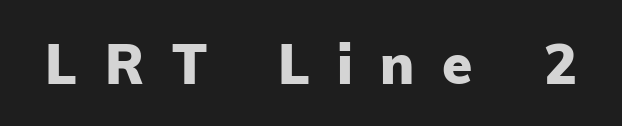
Q: Is the text bold? A: Yes.
Q: Is the text italic (slanted)? A: No, it is upright.
Q: Is the typeface a serif or a sans-serif typeface? A: Sans-serif.
Q: Is the text underlined? A: No.
Q: Is the spacing between letters normal or unusually wide? A: Unusually wide.
Q: Width (condensed, normal, or wide)? A: Normal.
Q: Stroke contrast? A: Low.
Q: x-height? A: Medium.
Q: Monospaced? A: No.
